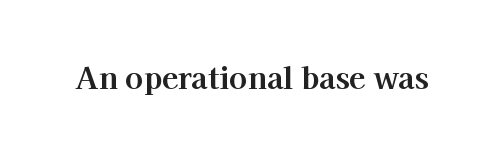
Spacing verdict: proportional, widths tailored to each character. Nobody drew a line under any word here. Chunky letters — that's bold for sure. Students, note that the glyphs here touch the page at normal intervals. The glyphs in this specimen are seriffed.
